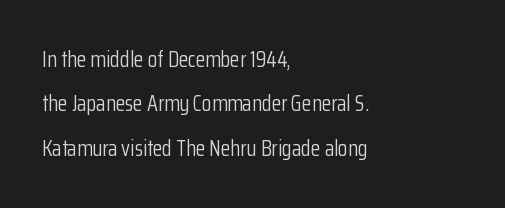
The image shows 22 px text type, upright; set left-aligned, loose line spacing (2.02x), normal letter spacing, not underlined.
